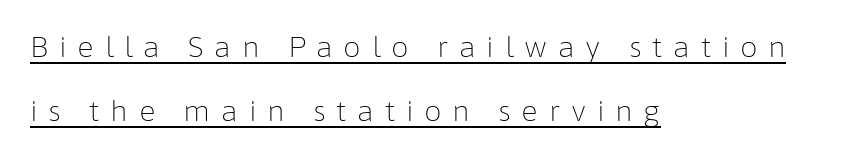
The image shows 28 px light sans-serif type, upright; set left-aligned, loose line spacing (2.28x), unusually wide letter spacing (+0.38 em), underlined; low stroke contrast and a medium x-height.
